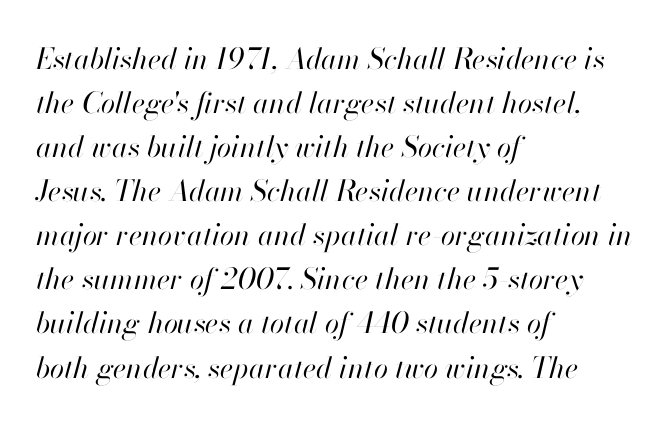
No word sits above an underline. Is this a fixed-width face? No — the glyphs have proportional, varying widths. Teacher's note: observe the even left margin — that is flush-left alignment. Would a proofreader flag this as italicized? Yes. The leading is moderate, giving the passage an even texture.
